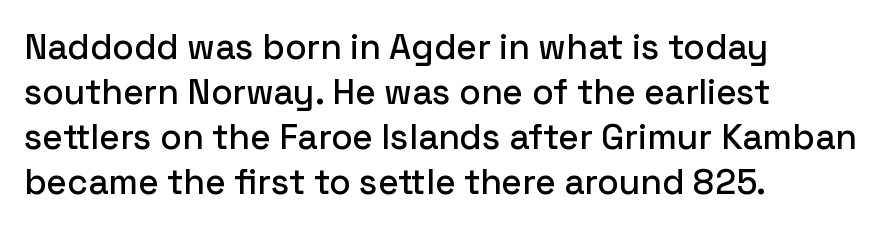
Q: Is the text italic (slanted)? A: No, it is upright.
Q: Is the typeface a serif or a sans-serif typeface? A: Sans-serif.
Q: Is the text underlined? A: No.
Q: How is the paragraph aligned? A: Left-aligned.
Q: Is the spacing between letters normal or unusually wide? A: Normal.
Q: Is the spacing between lines tight, normal or loose? A: Normal.
Q: Width (condensed, normal, or wide)? A: Normal.
Q: Stroke contrast? A: Low.
Q: x-height? A: Medium.
Q: Monospaced? A: No.
